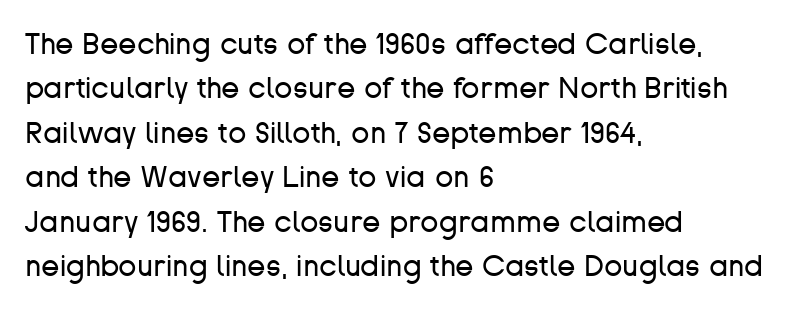
All the whitespace from short lines collects on the right. Check under the words: just untouched page. The horizontal fit of the characters is conventional and even. Grotesque or geometric, the face here clearly has no serifs.
